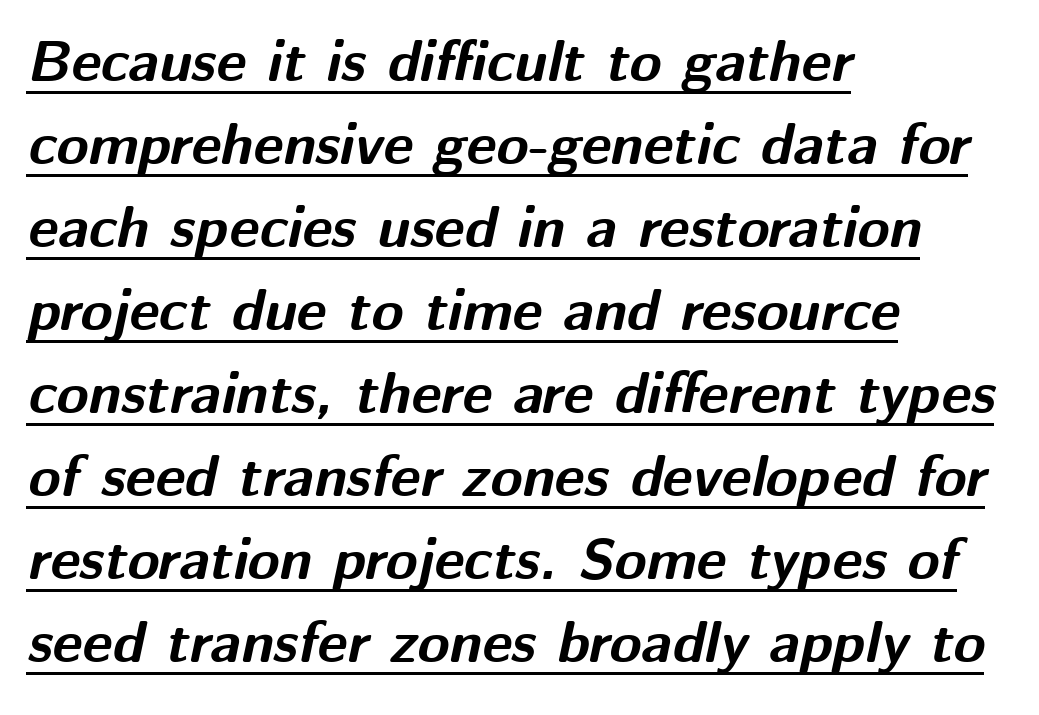
Q: Is the text bold? A: Yes.
Q: Is the text italic (slanted)? A: Yes, it leans right by about 12 degrees.
Q: Is the text underlined? A: Yes.
Q: How is the paragraph aligned? A: Left-aligned.
Q: Is the spacing between letters normal or unusually wide? A: Normal.
Q: Is the spacing between lines tight, normal or loose? A: Normal.
Q: Width (condensed, normal, or wide)? A: Normal.
Q: Stroke contrast? A: Medium.
Q: x-height? A: Medium.
Q: Monospaced? A: No.
